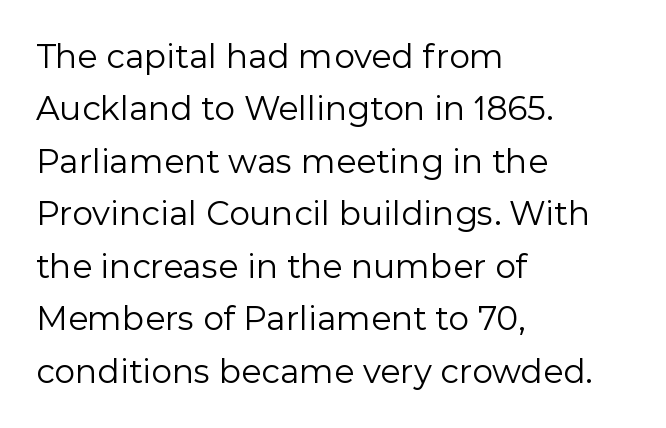
{"serif": "no", "italic": "no", "bold": "no", "weight": "regular", "width": "normal", "x_height": "medium", "monospaced": "no", "underline": "no", "align": "left", "line_spacing": "normal", "line_spacing_ratio": 1.59, "letter_spacing": "normal", "letter_spacing_em": 0.0, "glyph_px": 33}
